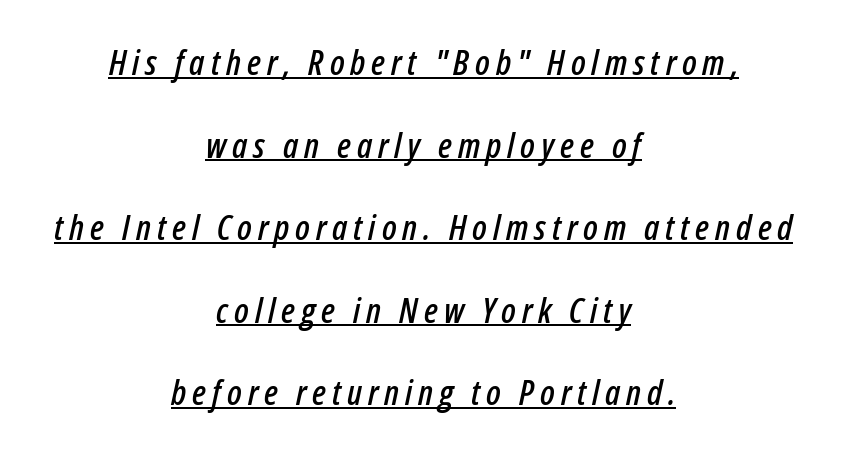
{"italic": "yes", "lean": "right", "slant_degrees": 12, "width": "condensed", "stroke_contrast": "low", "x_height": "medium", "monospaced": "no", "underline": "yes", "align": "center", "line_spacing": "loose", "line_spacing_ratio": 2.36, "glyph_px": 35}
